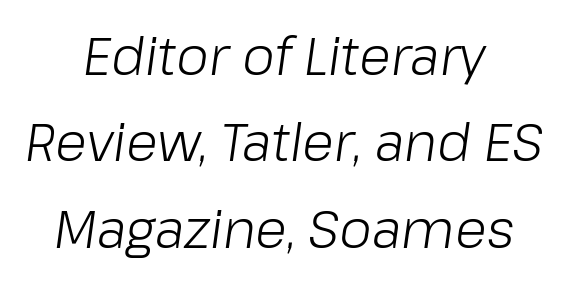
Where is the straight margin? There isn't one; the lines are centered. The font sits on the lighter half of the weight spectrum, regular included. Glance below the letters and you will spot only blank space. The rendering applies a slant to the glyphs. Character widths vary here, with narrow letters taking less room than wide ones. A typesetter would call this leading conventional body-copy spacing.
